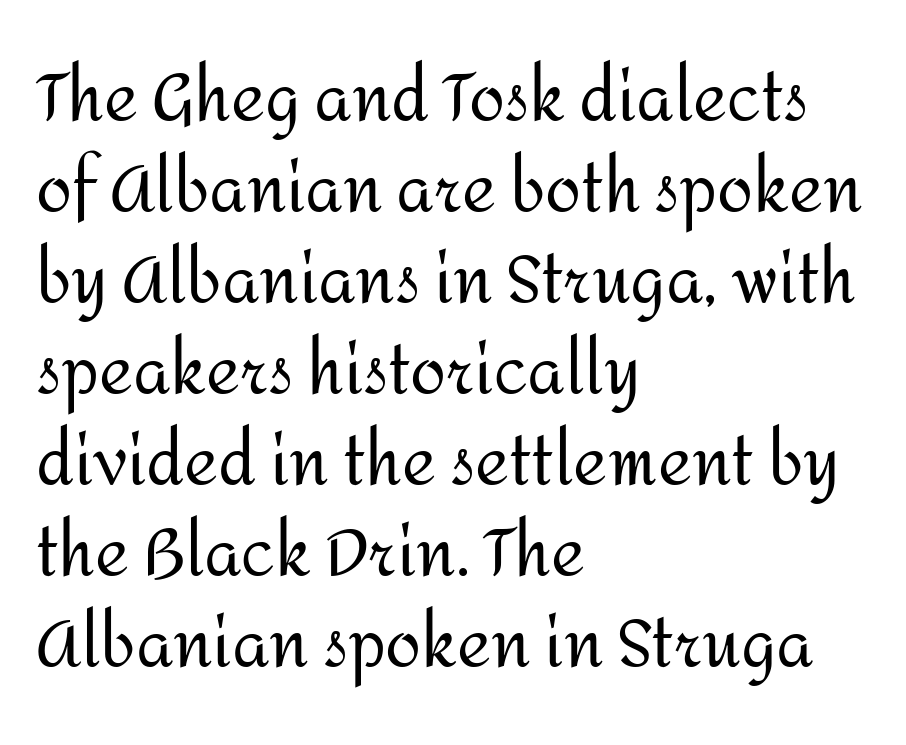
Q: Is the text bold? A: No.
Q: Is the text italic (slanted)? A: No, it is upright.
Q: Is the typeface a serif or a sans-serif typeface? A: Sans-serif.
Q: Is the text underlined? A: No.
Q: How is the paragraph aligned? A: Left-aligned.
Q: Is the spacing between letters normal or unusually wide? A: Normal.
Q: Is the spacing between lines tight, normal or loose? A: Normal.
Q: Width (condensed, normal, or wide)? A: Normal.
Q: Stroke contrast? A: Medium.
Q: x-height? A: Medium.
Q: Monospaced? A: No.
